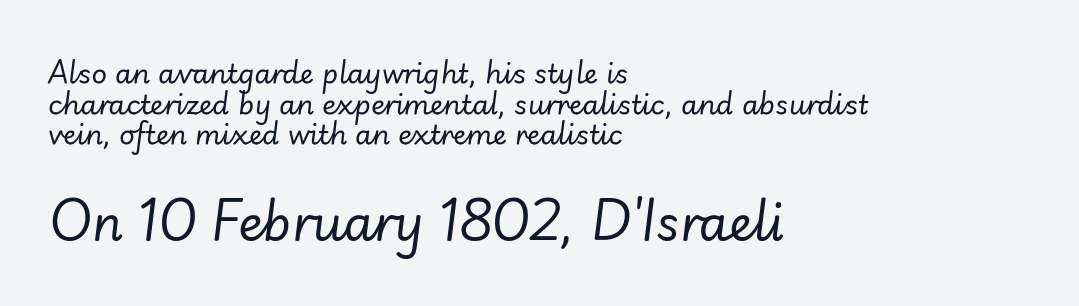
The image shows 48 px regular-weight type, italic (leaning right); set left-aligned, tight line spacing (1.13x), normal letter spacing, not underlined; the second (bottom) block is 1.78x larger; low stroke contrast and a small x-height.
